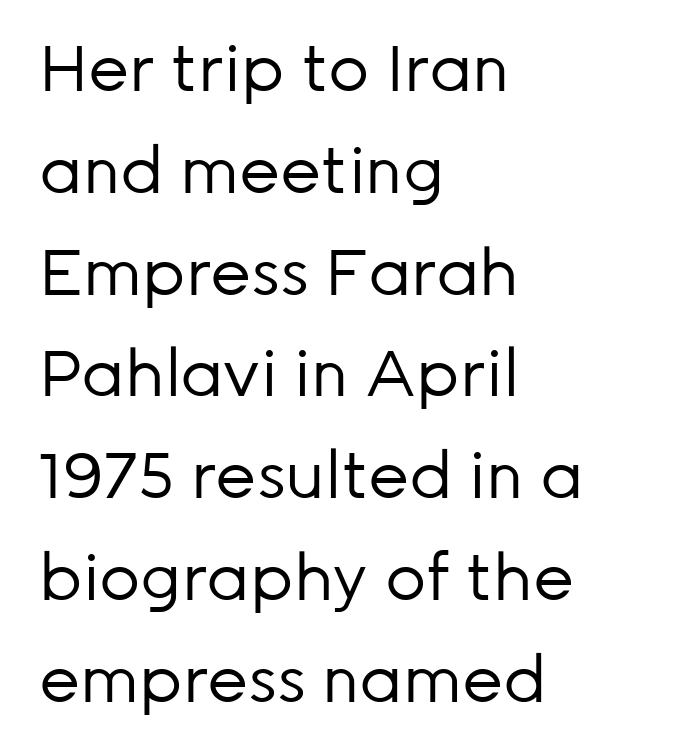
The image shows 64 px regular-weight sans-serif type, upright; set left-aligned, normal line spacing (1.59x), normal letter spacing, not underlined; low stroke contrast and a medium x-height.
